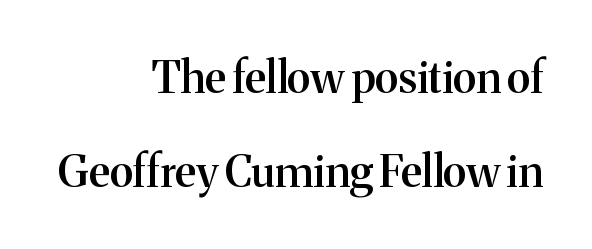
{"serif": "yes", "italic": "no", "bold": "semi", "weight": "semibold", "width": "normal", "stroke_contrast": "medium", "x_height": "medium", "monospaced": "no", "underline": "no", "align": "right", "line_spacing": "loose", "line_spacing_ratio": 2.13, "letter_spacing": "normal", "letter_spacing_em": 0.0, "glyph_px": 44}
